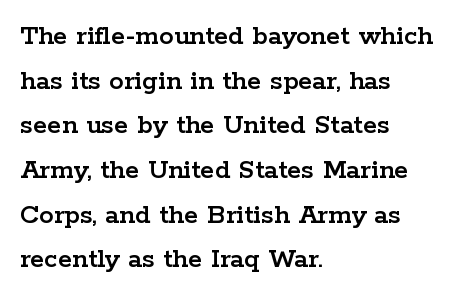
The letterforms sit shoulder to shoulder at normal distance. Interline gaps are of average width in this sample. Only glyphs here, with clear space below each row. Posture: straight, roman, zero tilt. Stroke terminals: seriffed.
